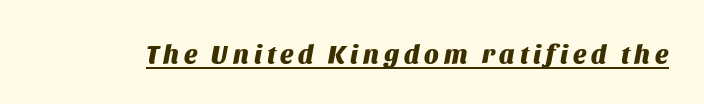
Underlining? Definitely there. This is oblique type, the kind used for emphasis or titles. Compared with an ordinary text face, these strokes are far heavier — a full bold.
